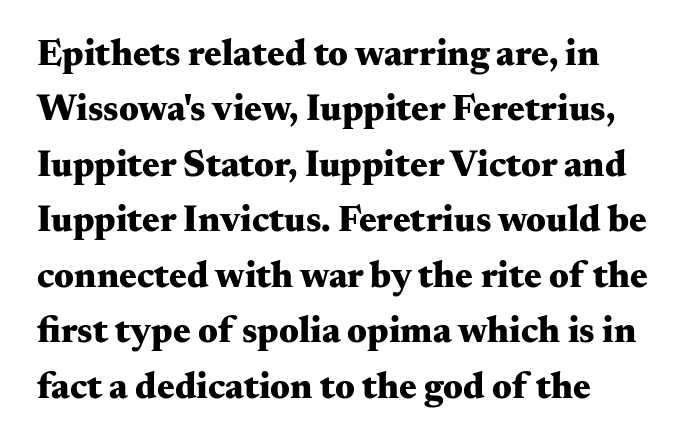
{"serif": "yes", "italic": "no", "bold": "yes", "weight": "heavy", "width": "wide", "stroke_contrast": "medium", "x_height": "small", "monospaced": "no", "underline": "no", "align": "left", "line_spacing": "normal", "line_spacing_ratio": 1.5, "letter_spacing": "normal", "letter_spacing_em": 0.0, "glyph_px": 37}
